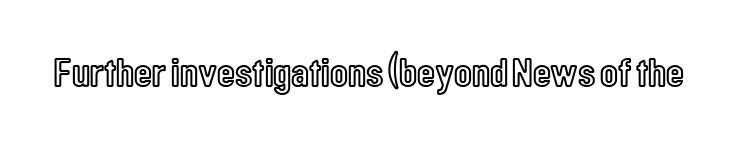
Q: Is the text italic (slanted)? A: No, it is upright.
Q: Is the text underlined? A: No.
Q: Is the spacing between letters normal or unusually wide? A: Normal.
Q: Width (condensed, normal, or wide)? A: Condensed.
Q: x-height? A: Medium.
Q: Monospaced? A: No.
